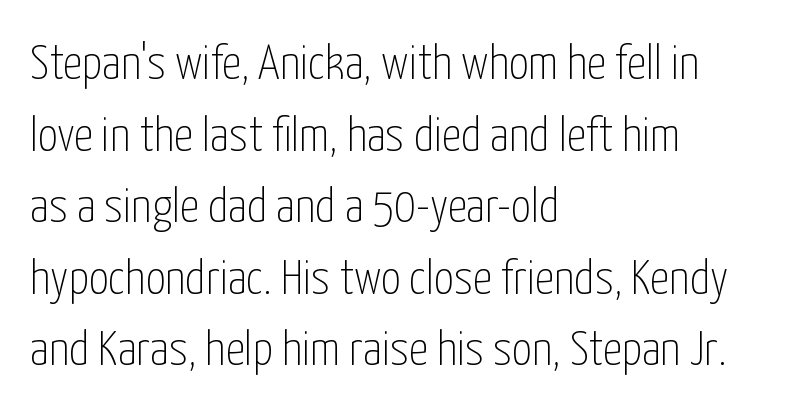
{"serif": "no", "italic": "no", "bold": "no", "weight": "thin", "width": "condensed", "stroke_contrast": "low", "x_height": "medium", "monospaced": "no", "underline": "no", "align": "left", "line_spacing": "normal", "line_spacing_ratio": 1.46, "letter_spacing": "normal", "letter_spacing_em": 0.0, "glyph_px": 49}
